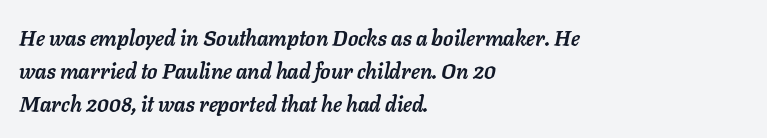
{"italic": "yes", "lean": "right", "slant_degrees": 11, "bold": "yes", "underline": "no", "align": "left", "line_spacing": "normal", "line_spacing_ratio": 1.56, "letter_spacing": "normal", "letter_spacing_em": 0.0, "glyph_px": 21}
